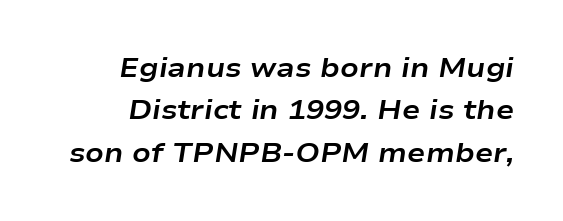
The image shows 27 px bold type, italic (leaning right); set right-aligned, normal line spacing (1.57x), normal letter spacing, not underlined.
